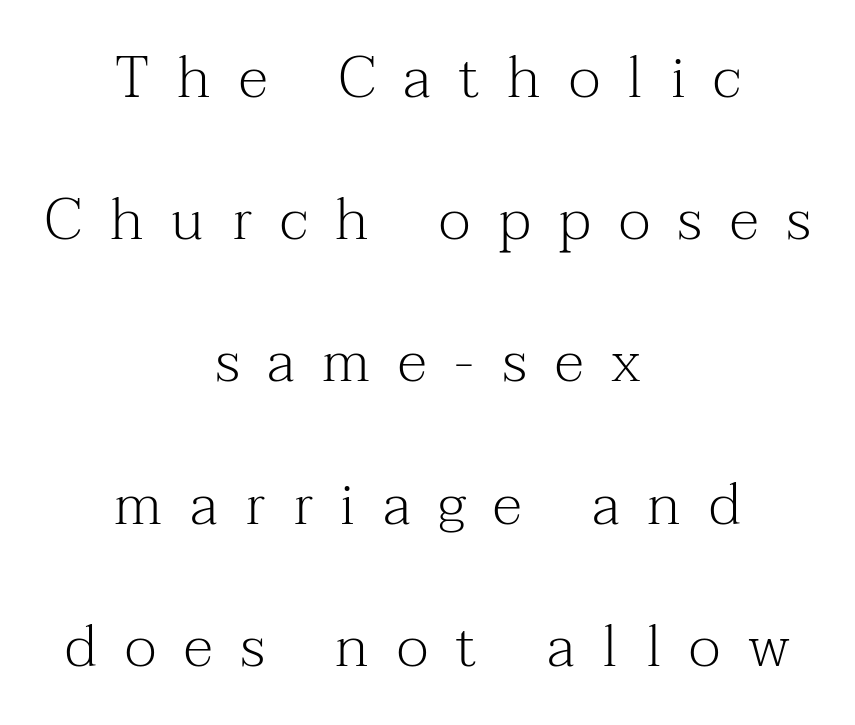
The image shows 59 px light serif type, upright; set centered, loose line spacing (2.41x), unusually wide letter spacing (+0.47 em), not underlined; medium stroke contrast and a medium x-height.
